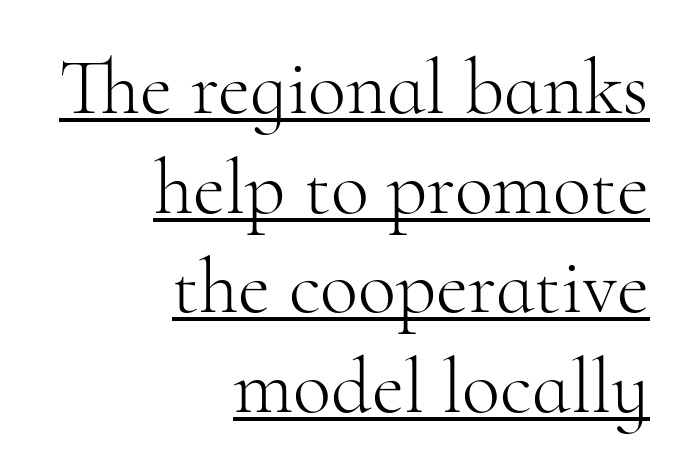
The face looks like a standard text weight, possibly lighter. The lettering stays uniformly vertical, giving the passage a roman look. Each line of the rendering has a horizontal stroke beneath the glyphs. The lines are quadded right.
